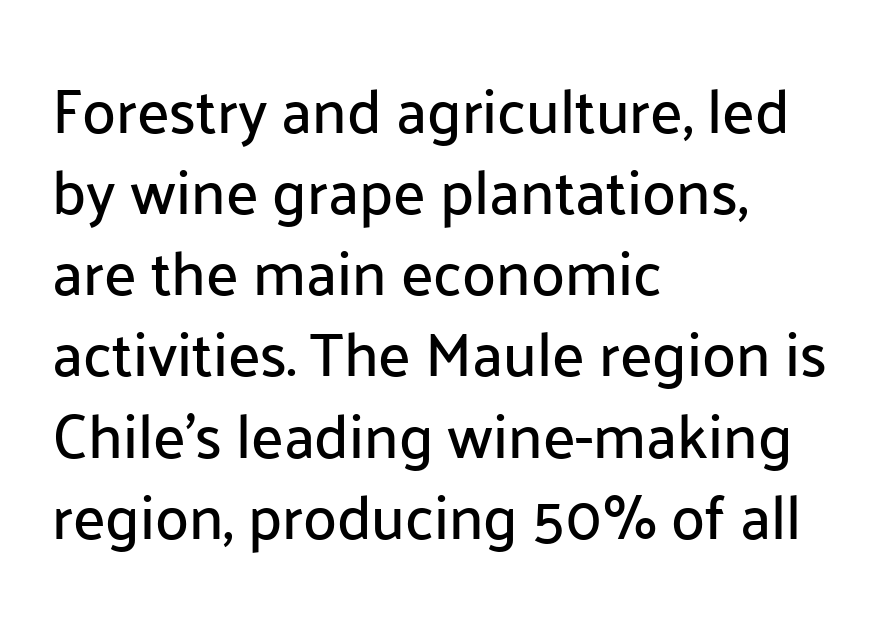
Standard letterfit; no display-style spreading of the glyphs. Nobody drew a line under any word here. The letters carry no serifs — their stems end cleanly without finishing strokes. Notice how descenders clear the ascenders below comfortably — that's standard leading. Posture: upright roman.
